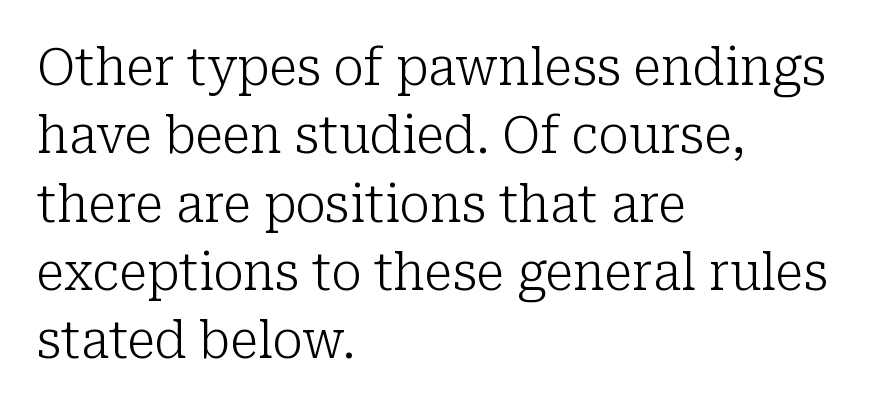
Clear beneath every line of the passage. Proportional: the letters do not fall into vertical columns. A student would call this left alignment; a typographer would say flush left, rag right. On a weight scale, this lands at 450 or below.
